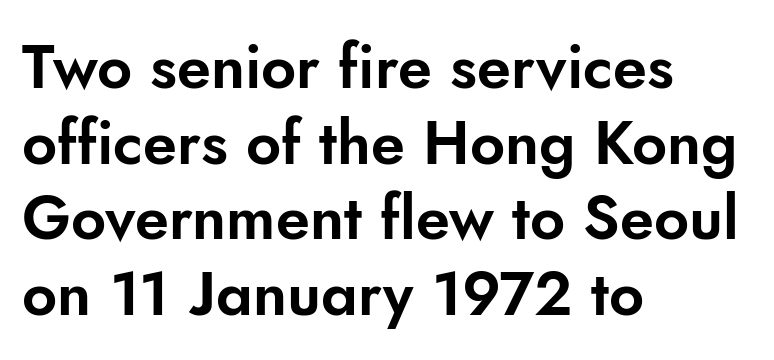
Words float on clear page, feet unadorned. The rendering keeps characters at their native spacing. Does the copy run flush right? No — it runs flush left. You can tell it's not italic because the verticals are truly vertical.
